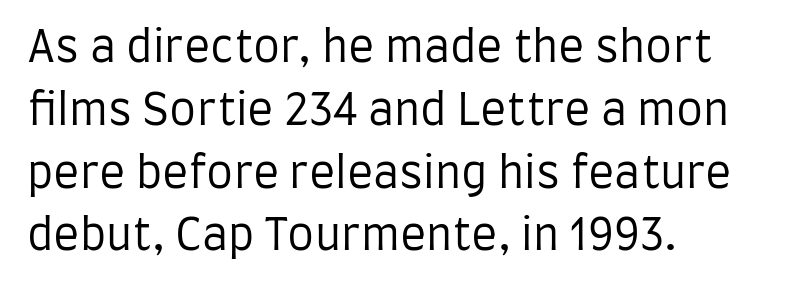
The image shows 43 px regular-weight, condensed sans-serif type, upright; set left-aligned, normal line spacing (1.46x), normal letter spacing, not underlined; low stroke contrast and a large x-height.
